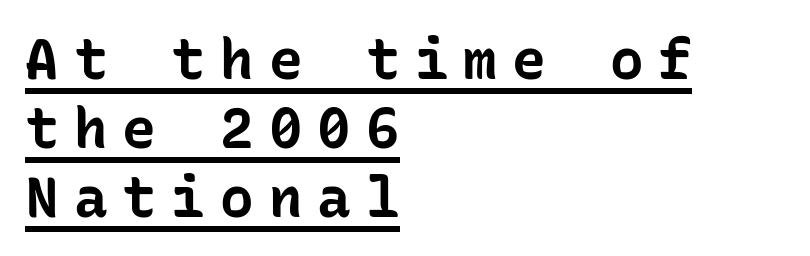
The image shows 56 px bold sans-serif type, upright, monospaced; set left-aligned, line spacing 1.23x, unusually wide letter spacing (+0.27 em), underlined; low stroke contrast and a medium x-height.
